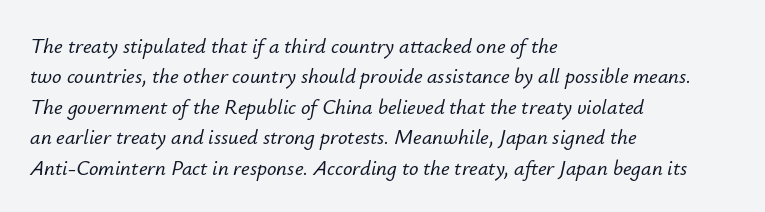
Where is the straight margin? On the left. Only glyphs here, with clear space below each row. The designer left line spacing at the default. The rendering applies a slant to the glyphs. Between one letter and the next there's only the usual sliver of space.
